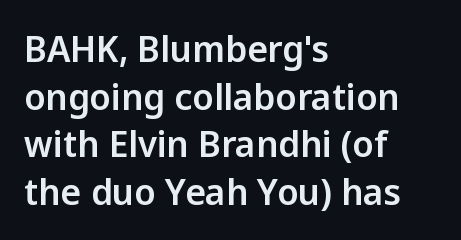
{"serif": "no", "italic": "no", "width": "normal", "stroke_contrast": "low", "x_height": "medium", "monospaced": "no", "underline": "no", "align": "left", "line_spacing": "normal", "line_spacing_ratio": 1.36, "letter_spacing": "normal", "letter_spacing_em": 0.0, "glyph_px": 35}
